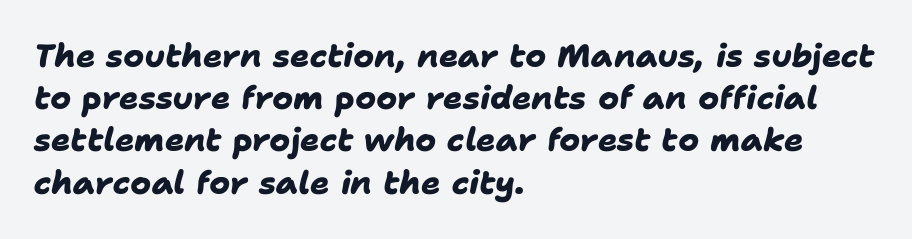
Q: Is the text bold? A: Yes.
Q: Is the typeface a serif or a sans-serif typeface? A: Sans-serif.
Q: Is the text underlined? A: No.
Q: How is the paragraph aligned? A: Left-aligned.
Q: Is the spacing between letters normal or unusually wide? A: Normal.
Q: Is the spacing between lines tight, normal or loose? A: Normal.
Q: Width (condensed, normal, or wide)? A: Normal.
Q: Stroke contrast? A: Low.
Q: x-height? A: Medium.
Q: Monospaced? A: No.
